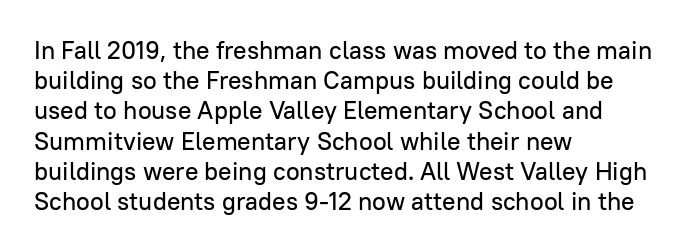
The image shows 25 px text type, upright; set left-aligned, line spacing 1.21x, normal letter spacing, not underlined.
